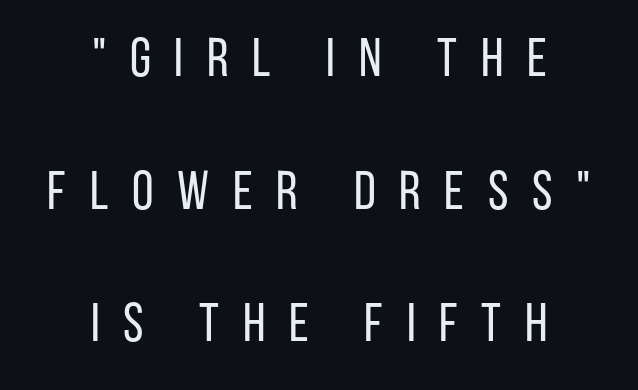
Q: Is the text bold? A: No.
Q: Is the text italic (slanted)? A: No, it is upright.
Q: Is the typeface a serif or a sans-serif typeface? A: Sans-serif.
Q: Is the text underlined? A: No.
Q: How is the paragraph aligned? A: Centered.
Q: Is the spacing between letters normal or unusually wide? A: Unusually wide.
Q: Is the spacing between lines tight, normal or loose? A: Loose.
Q: Width (condensed, normal, or wide)? A: Condensed.
Q: Stroke contrast? A: Low.
Q: x-height? A: Large.
Q: Monospaced? A: No.
